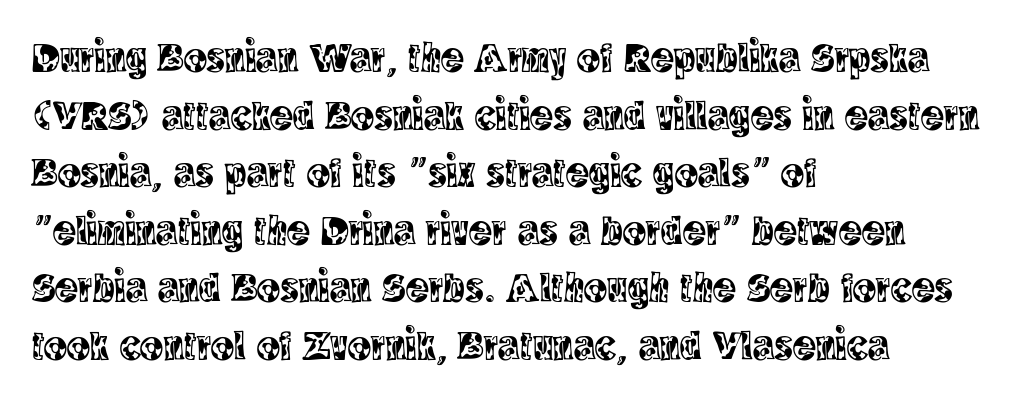
The passage shown is typeset with a serif family. Anything drawn beneath the words? Only blank space. Caption: standard tracking, unaltered. Does the copy run flush right? No — it runs flush left.
